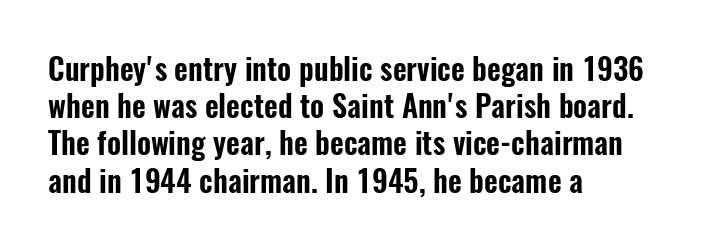
Short and long lines alike share a common starting point at left. These lines are rendered in a variable-pitch font. Clear beneath every line of the passage. The text was rendered using a sans face with plain stroke endings. Between one letter and the next there's only the usual sliver of space. This is the regular roman posture of the typeface.
